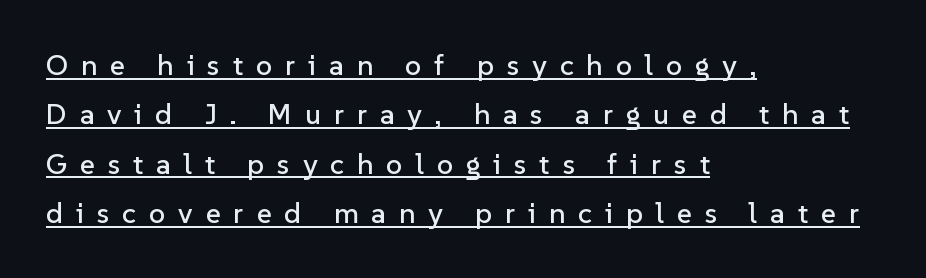
Normally led — the rows are evenly, conventionally spaced. Teacher's note: observe the even left margin — that is flush-left alignment. Classification — sans serif. The type sits square on the baseline with zero lean. Underline: present. Proportional: the letters do not fall into vertical columns.
